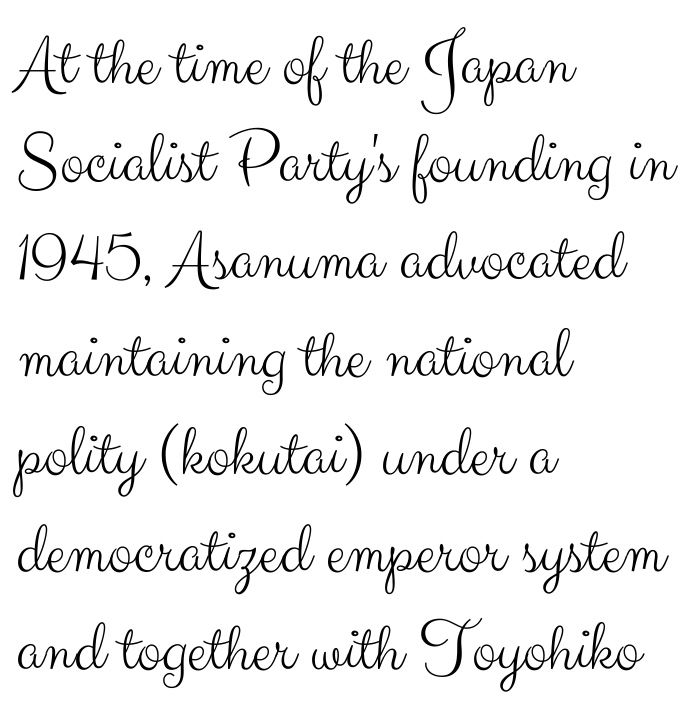
The rendering keeps characters at their native spacing. Looks like regular typesetting: each glyph gets only the width it needs. Which margin do the lines hug? The left one — the right edge is uneven. Counters stay open thanks to moderate or lighter strokes.
